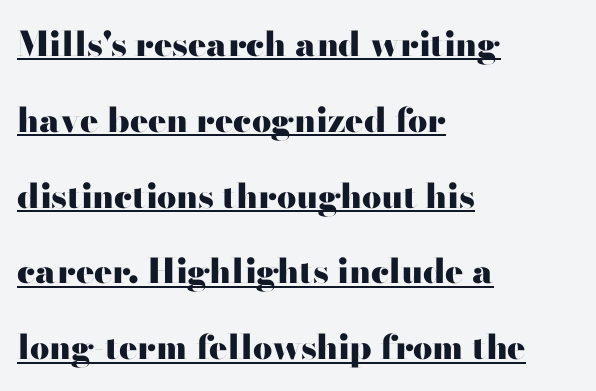
{"serif": "no", "italic": "no", "bold": "yes", "weight": "heavy", "width": "wide", "stroke_contrast": "high", "x_height": "small", "monospaced": "no", "underline": "yes", "align": "left", "line_spacing": "loose", "line_spacing_ratio": 2.23, "letter_spacing": "normal", "letter_spacing_em": 0.0, "glyph_px": 34}
